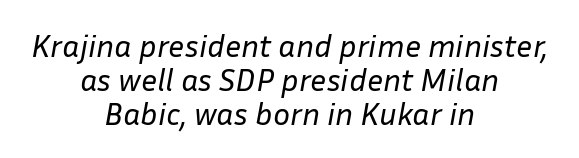
The image shows 32 px regular-weight type, italic (leaning right); set centered, tight line spacing (1.06x), normal letter spacing, not underlined; low stroke contrast and a medium x-height.
